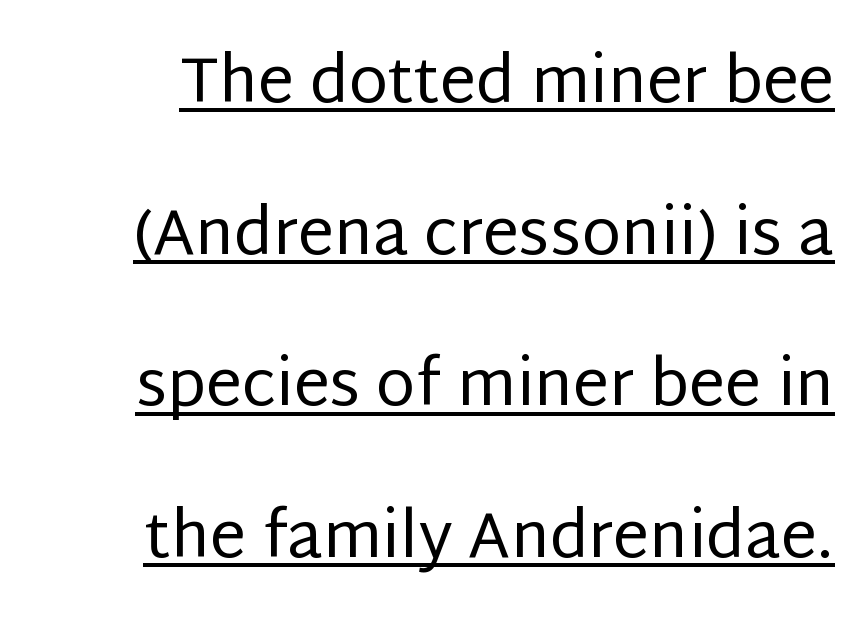
Q: Is the text bold? A: No.
Q: Is the text italic (slanted)? A: No, it is upright.
Q: Is the typeface a serif or a sans-serif typeface? A: Sans-serif.
Q: Is the text underlined? A: Yes.
Q: Is the spacing between letters normal or unusually wide? A: Normal.
Q: Is the spacing between lines tight, normal or loose? A: Loose.
Q: Width (condensed, normal, or wide)? A: Normal.
Q: Stroke contrast? A: Low.
Q: x-height? A: Large.
Q: Monospaced? A: No.
